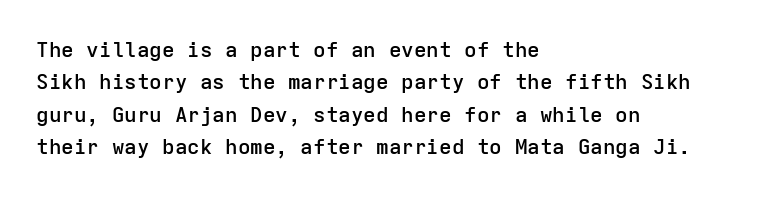
{"italic": "no", "bold": "semi", "underline": "no", "align": "left", "line_spacing": "normal", "line_spacing_ratio": 1.54, "letter_spacing": "normal", "letter_spacing_em": 0.0, "glyph_px": 21}
